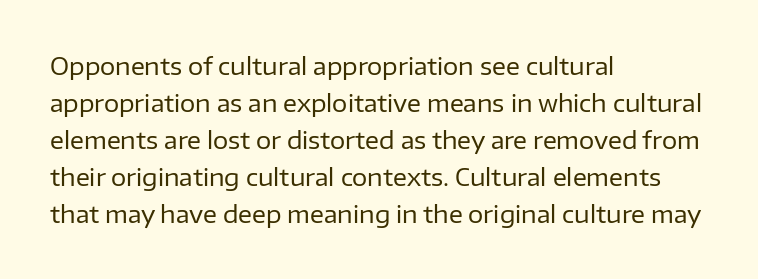
{"italic": "no", "bold": "no", "underline": "no", "align": "left", "line_spacing": "normal", "line_spacing_ratio": 1.54, "letter_spacing": "normal", "letter_spacing_em": 0.0, "glyph_px": 24}
